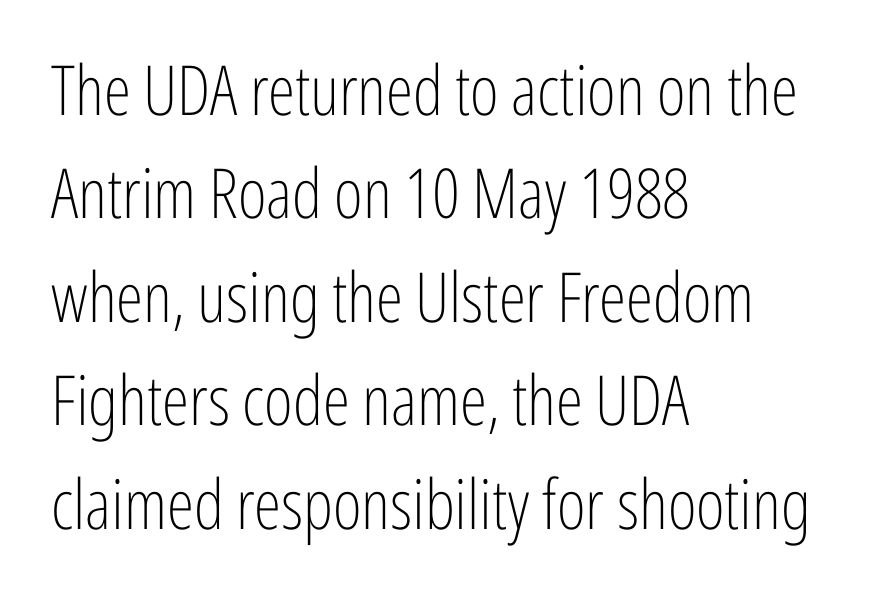
Q: Is the text bold? A: No.
Q: Is the text italic (slanted)? A: No, it is upright.
Q: Is the typeface a serif or a sans-serif typeface? A: Sans-serif.
Q: Is the text underlined? A: No.
Q: How is the paragraph aligned? A: Left-aligned.
Q: Is the spacing between letters normal or unusually wide? A: Normal.
Q: Is the spacing between lines tight, normal or loose? A: Normal.
Q: Width (condensed, normal, or wide)? A: Condensed.
Q: Stroke contrast? A: Low.
Q: x-height? A: Medium.
Q: Monospaced? A: No.
